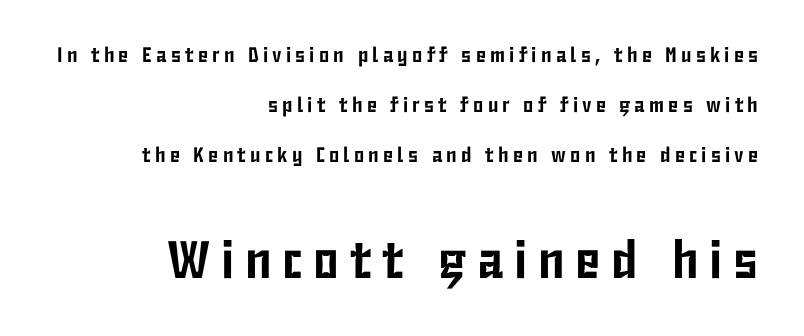
{"serif": "no", "italic": "no", "width": "condensed", "stroke_contrast": "low", "x_height": "medium", "monospaced": "no", "underline": "no", "align": "right", "line_spacing": "loose", "line_spacing_ratio": 2.38, "letter_spacing": "wide", "letter_spacing_em": 0.2, "larger_block": "second", "size_ratio": 2.52, "glyph_px": 53}
